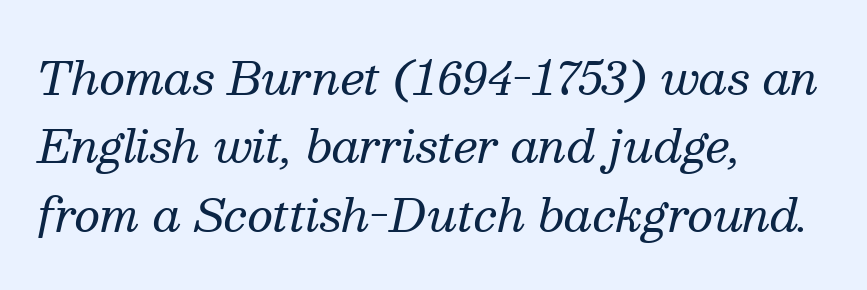
The image shows 45 px regular-weight serif type, italic (leaning right); set left-aligned, normal line spacing (1.52x), normal letter spacing, not underlined; medium stroke contrast and a medium x-height.
